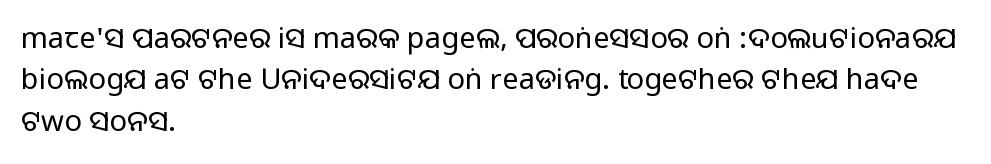
This sample uses a sans-serif face. The passage shown is not underscored anywhere. Each word holds together tightly as a unit, with standard inter-letter gaps. You could not count columns in this text — the font is proportionally spaced.
